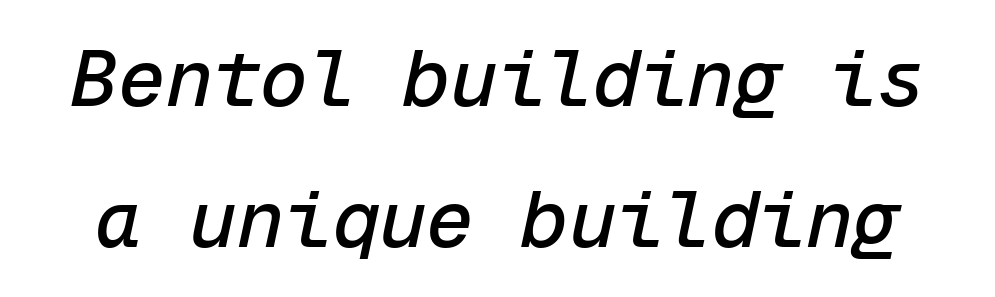
Rendered with sloped, italic letterforms. Type without underlining. Letter spacing: default. Spacing verdict: monospaced, one width for all characters.
